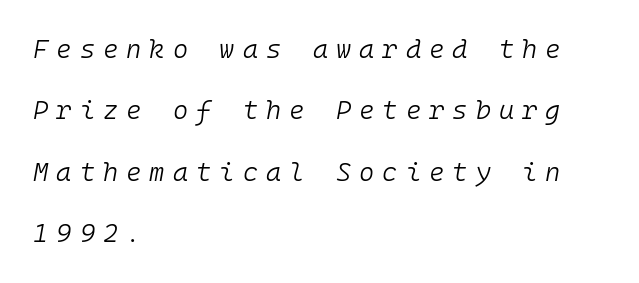
{"italic": "yes", "lean": "right", "slant_degrees": 10, "bold": "no", "underline": "no", "align": "left", "line_spacing": "loose", "line_spacing_ratio": 2.36, "letter_spacing": "wide", "letter_spacing_em": 0.31, "glyph_px": 26}
